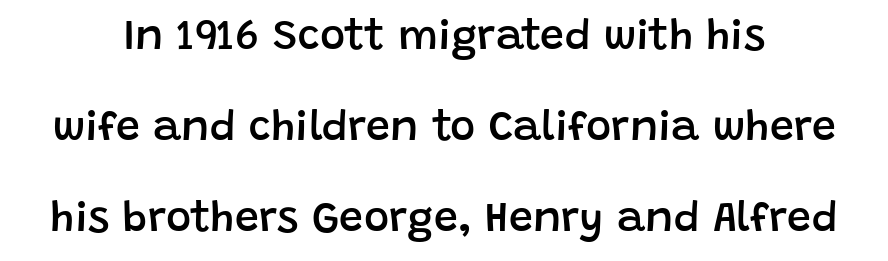
The image shows 43 px semibold sans-serif type, upright; set loose line spacing (2.12x), normal letter spacing, not underlined; low stroke contrast and a large x-height.
